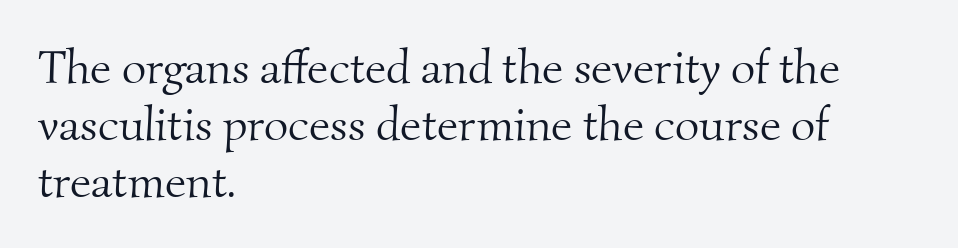
Is this a heavy cut? Hardly; it is regular or lighter. Is the letter spacing exaggerated? No — it looks like the ordinary default. Think of a printed novel: that variable character pitch is what you see here. Check under the words: just untouched page.
